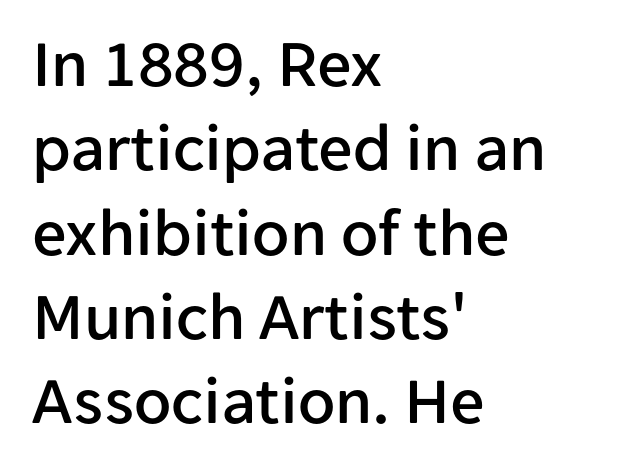
Q: Is the text italic (slanted)? A: No, it is upright.
Q: Is the typeface a serif or a sans-serif typeface? A: Sans-serif.
Q: Is the text underlined? A: No.
Q: How is the paragraph aligned? A: Left-aligned.
Q: Is the spacing between letters normal or unusually wide? A: Normal.
Q: Width (condensed, normal, or wide)? A: Normal.
Q: Stroke contrast? A: Low.
Q: x-height? A: Medium.
Q: Monospaced? A: No.
